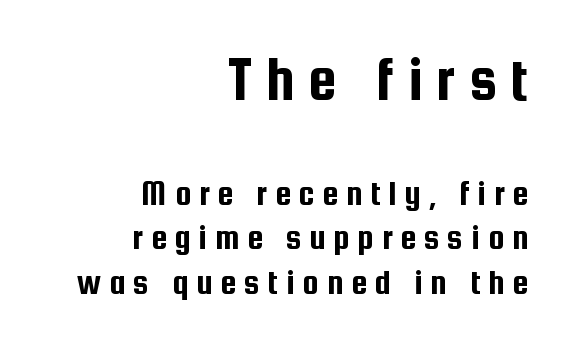
The image shows 63 px condensed sans-serif type, upright; set right-aligned, line spacing 1.24x, unusually wide letter spacing (+0.22 em), not underlined; the first (top) block is 1.75x larger; low stroke contrast and a medium x-height.
